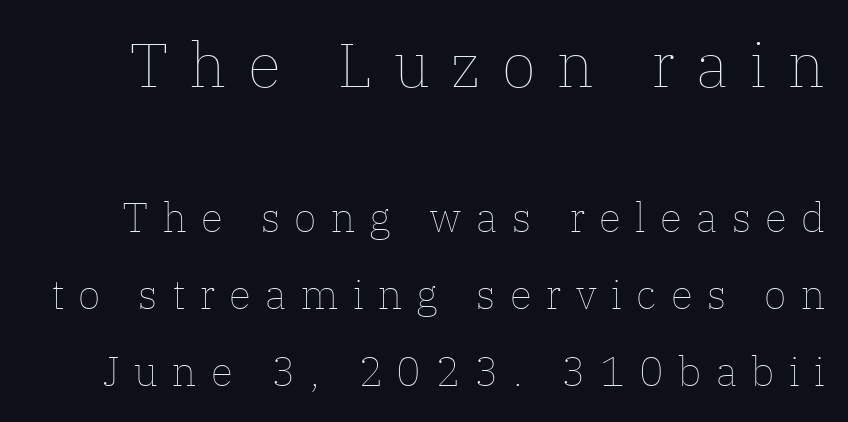
The image shows 62 px thin type, upright; set line spacing 1.88x, unusually wide letter spacing (+0.35 em), not underlined; the first (top) block is 1.51x larger; low stroke contrast and a medium x-height.
